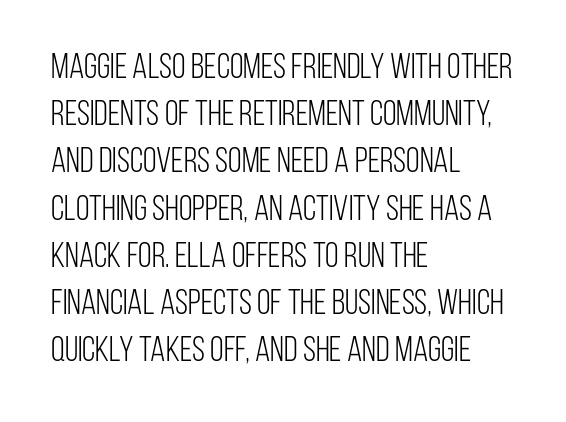
Line beginnings align vertically; line endings do not. It's the straight-up-and-down kind of type. Stroke thickness stays within the range of a standard reading face or lighter. The letters carry no serifs — their stems end cleanly without finishing strokes. Do the characters align in a grid? No, the font is proportional.
